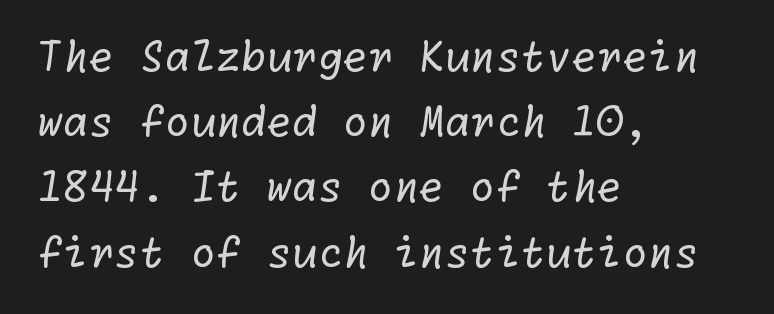
{"serif": "no", "bold": "no", "weight": "regular", "width": "normal", "stroke_contrast": "low", "x_height": "medium", "underline": "no", "align": "left", "line_spacing": "normal", "line_spacing_ratio": 1.59, "letter_spacing": "normal", "letter_spacing_em": 0.0, "glyph_px": 41}
